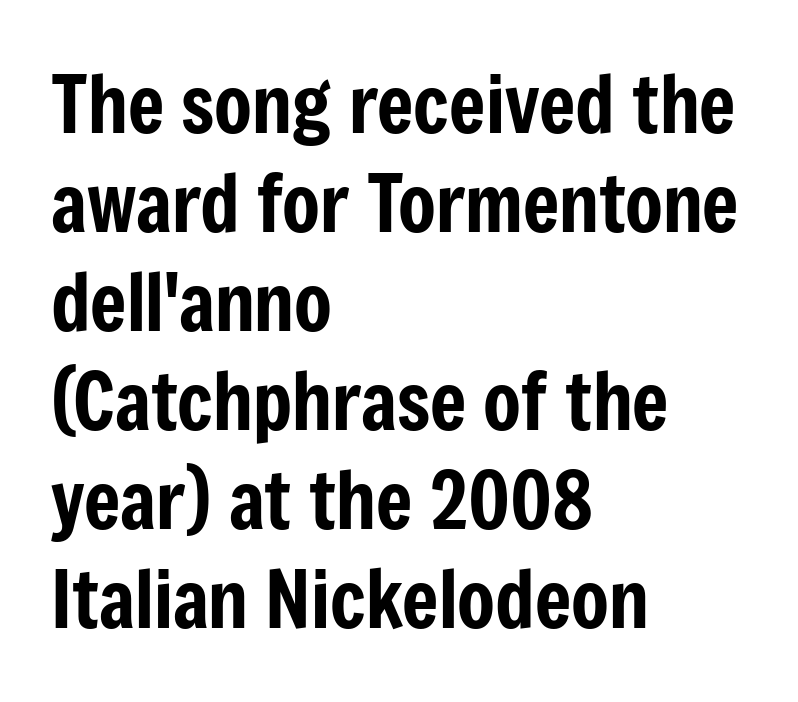
The image shows 78 px condensed sans-serif type, upright; set left-aligned, normal line spacing (1.27x), normal letter spacing, not underlined; low stroke contrast and a medium x-height.
